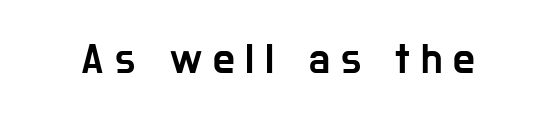
{"serif": "no", "italic": "no", "width": "condensed", "stroke_contrast": "low", "x_height": "medium", "monospaced": "no", "underline": "no", "letter_spacing": "wide", "letter_spacing_em": 0.25, "glyph_px": 43}
